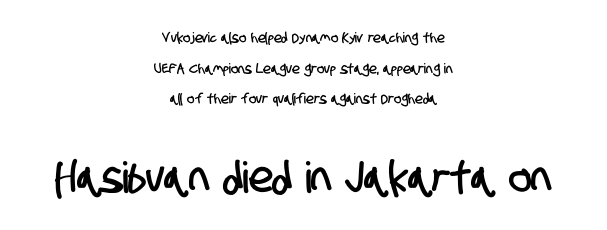
The image shows 43 px condensed sans-serif type; set centered, loose line spacing (2.18x), normal letter spacing, not underlined; the second (bottom) block is 3.07x larger; low stroke contrast and a large x-height.
